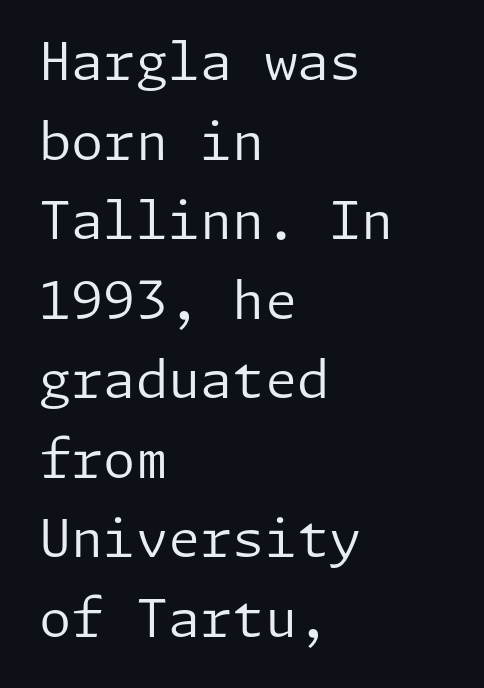
The image shows 52 px regular-weight sans-serif type, upright; set left-aligned, normal line spacing (1.53x), normal letter spacing, not underlined; low stroke contrast and a medium x-height.
